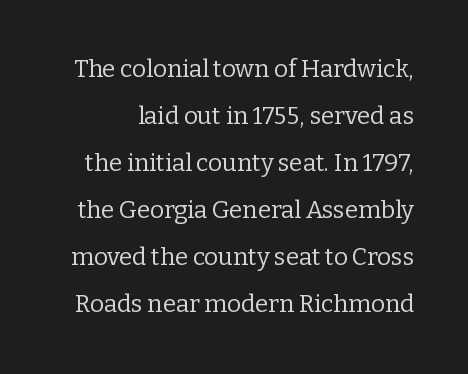
The image shows 24 px text type, upright; set loose line spacing (1.96x), normal letter spacing, not underlined.
